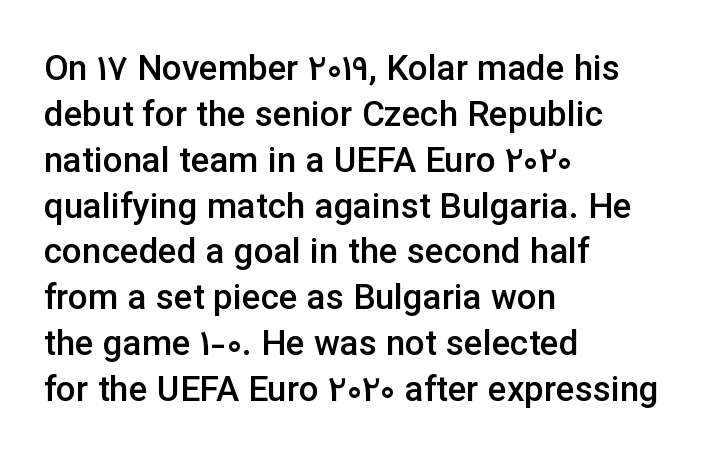
The image shows 35 px semibold sans-serif type, upright; set left-aligned, normal line spacing (1.31x), normal letter spacing, not underlined; low stroke contrast and a medium x-height.
